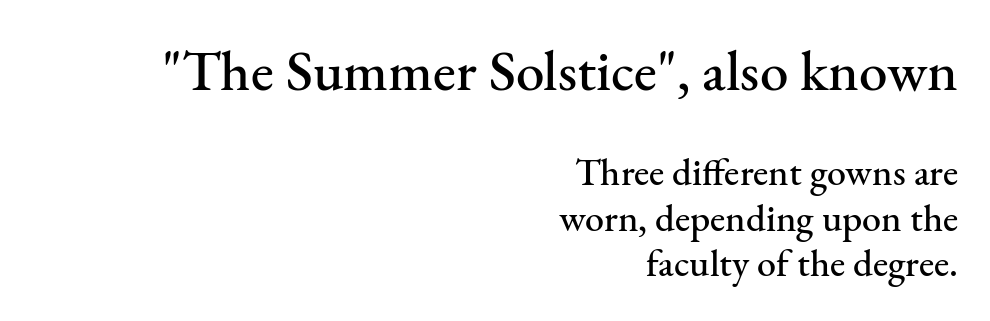
{"serif": "yes", "italic": "no", "width": "normal", "stroke_contrast": "medium", "x_height": "small", "monospaced": "no", "underline": "no", "align": "right", "line_spacing_ratio": 1.2, "letter_spacing": "normal", "letter_spacing_em": 0.0, "larger_block": "first", "size_ratio": 1.5, "glyph_px": 57}
